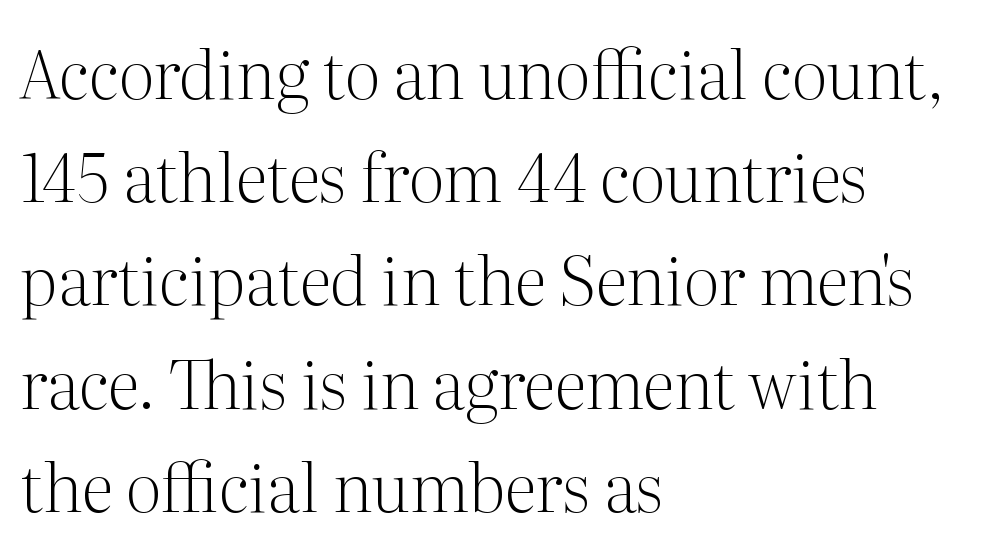
Characters remain perfectly vertical along every line. Nothing unusual about the tracking: characters are spaced as the font intends. The rendering shows small feet on the letterforms — a serif design. Regular leading. Notice how the passage keeps a crisp vertical edge on the left only.
